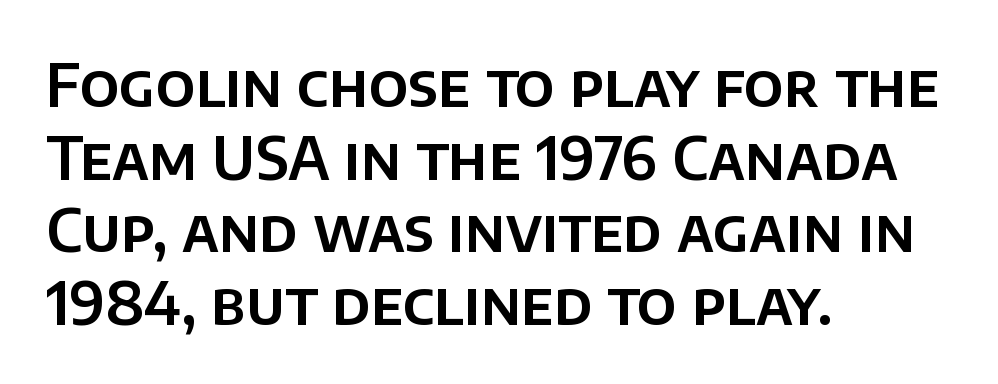
The image shows 59 px sans-serif type, upright; set left-aligned, line spacing 1.23x, normal letter spacing, not underlined; low stroke contrast and a large x-height.
